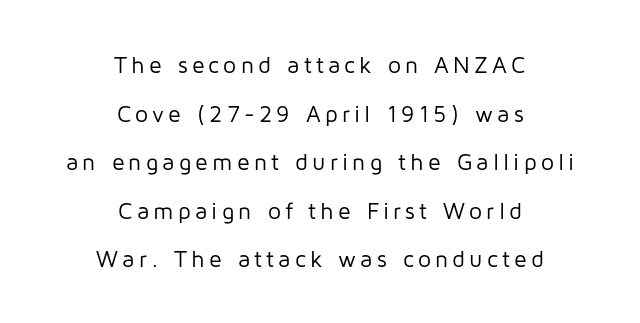
A student would call this center alignment; a typographer would say set centered. The vertical gap from one line to the next is large. Check under the words: just untouched page. Vertical stems look standard width or narrower in stroke. In terms of posture, this sample is upright.
